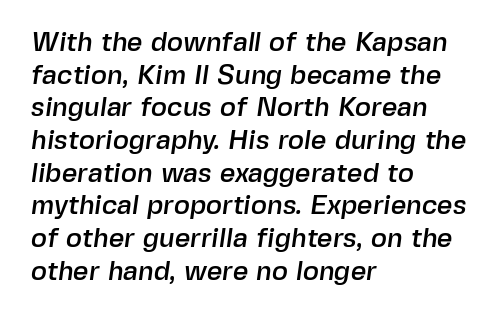
{"underline": "no", "align": "left", "line_spacing_ratio": 1.21, "letter_spacing": "normal", "letter_spacing_em": 0.0, "glyph_px": 27}
